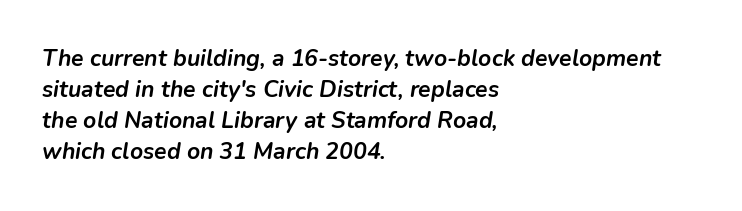
The image shows 23 px bold type, italic (leaning right); set left-aligned, normal line spacing (1.35x), normal letter spacing, not underlined.
